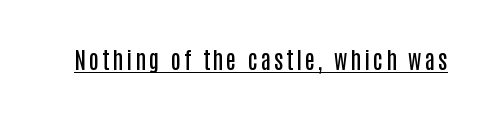
{"italic": "no", "bold": "semi", "underline": "yes", "glyph_px": 23}
